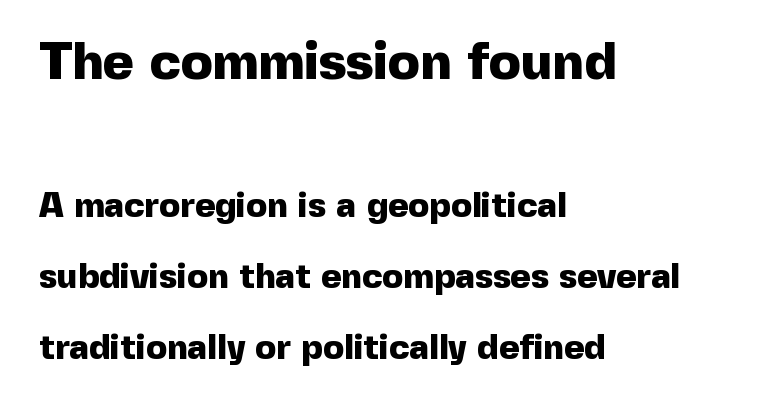
Q: Is the text bold? A: Yes.
Q: Is the text italic (slanted)? A: No, it is upright.
Q: Is the typeface a serif or a sans-serif typeface? A: Sans-serif.
Q: Is the text underlined? A: No.
Q: How is the paragraph aligned? A: Left-aligned.
Q: Is the spacing between letters normal or unusually wide? A: Normal.
Q: Is the spacing between lines tight, normal or loose? A: Loose.
Q: Which block of text is set in a larger size, the first (top) or the second (bottom)? A: The first (top) one.
Q: Width (condensed, normal, or wide)? A: Normal.
Q: x-height? A: Medium.
Q: Monospaced? A: No.
